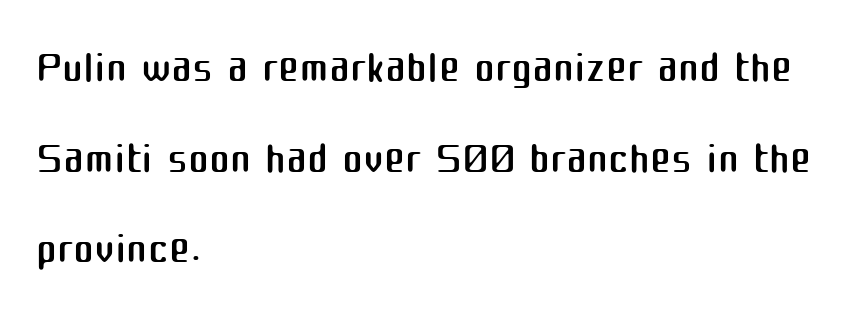
{"serif": "no", "italic": "no", "bold": "no", "weight": "regular", "width": "normal", "stroke_contrast": "medium", "x_height": "medium", "monospaced": "no", "underline": "no", "align": "left", "line_spacing": "normal", "line_spacing_ratio": 1.44, "letter_spacing": "normal", "letter_spacing_em": 0.0, "glyph_px": 63}
